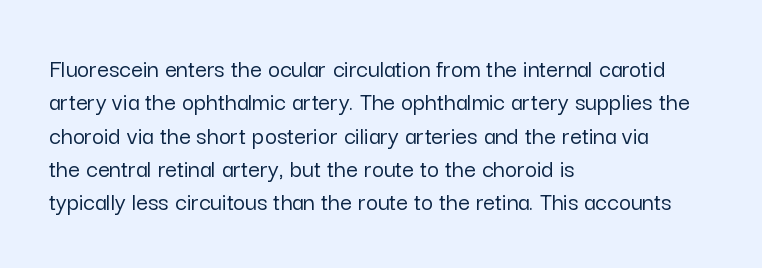
Beneath every word, the page is bare. Evenly set lines give the paragraph a standard silhouette. The compositor pushed each line to the left boundary. Spacing between characters is what you'd get straight out of the box. When letters stand straight like this, we call the style roman or upright.
